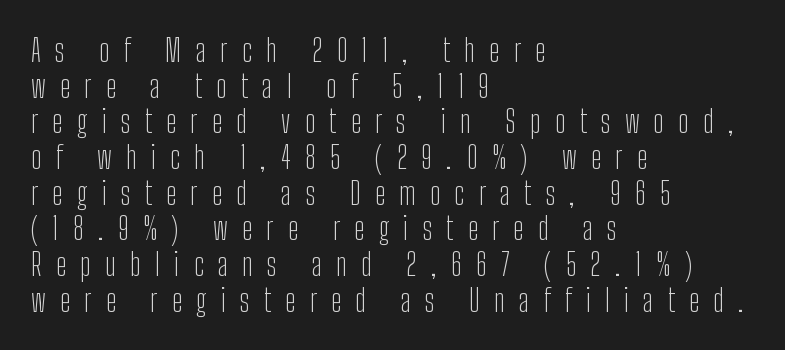
{"serif": "no", "italic": "no", "bold": "no", "weight": "light", "width": "condensed", "stroke_contrast": "low", "x_height": "medium", "monospaced": "no", "underline": "no", "align": "left", "line_spacing": "tight", "line_spacing_ratio": 1.15, "letter_spacing": "wide", "letter_spacing_em": 0.46, "glyph_px": 31}
